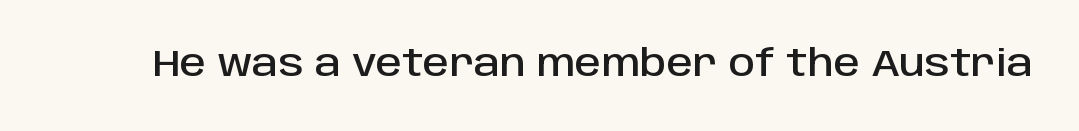
Q: Is the text italic (slanted)? A: No, it is upright.
Q: Is the typeface a serif or a sans-serif typeface? A: Sans-serif.
Q: Is the text underlined? A: No.
Q: Is the spacing between letters normal or unusually wide? A: Normal.
Q: Width (condensed, normal, or wide)? A: Normal.
Q: Stroke contrast? A: Low.
Q: x-height? A: Large.
Q: Monospaced? A: No.
